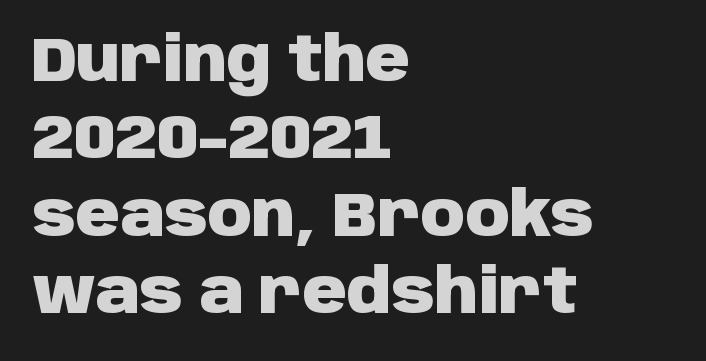
Q: Is the text bold? A: Yes.
Q: Is the text italic (slanted)? A: No, it is upright.
Q: Is the typeface a serif or a sans-serif typeface? A: Sans-serif.
Q: Is the text underlined? A: No.
Q: How is the paragraph aligned? A: Left-aligned.
Q: Is the spacing between letters normal or unusually wide? A: Normal.
Q: Is the spacing between lines tight, normal or loose? A: Normal.
Q: Width (condensed, normal, or wide)? A: Normal.
Q: Stroke contrast? A: Low.
Q: x-height? A: Large.
Q: Monospaced? A: No.
